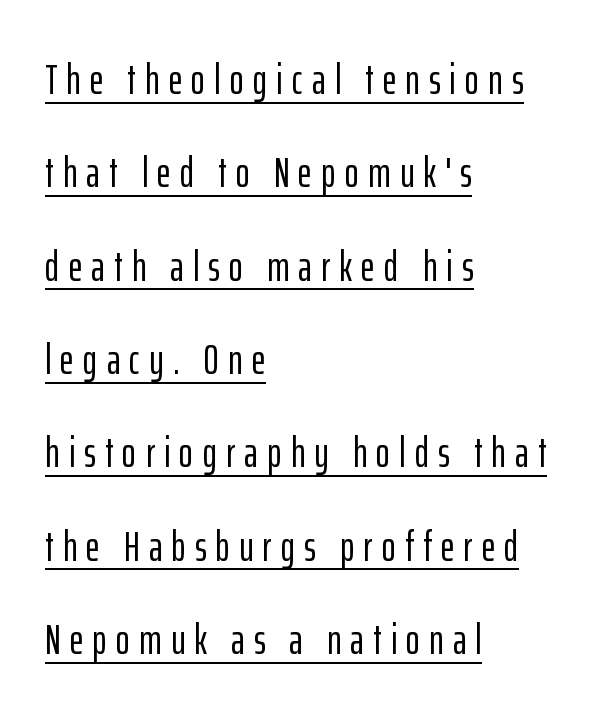
The image shows 43 px condensed sans-serif type, upright; set left-aligned, loose line spacing (2.17x), unusually wide letter spacing (+0.21 em), underlined; low stroke contrast and a medium x-height.
